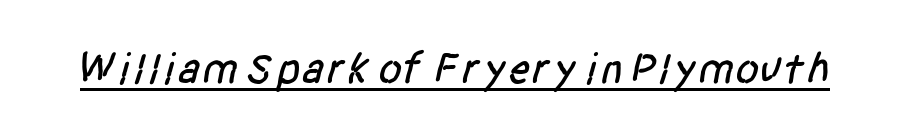
The image shows 44 px condensed sans-serif type; set normal letter spacing, underlined; low stroke contrast and a large x-height.
